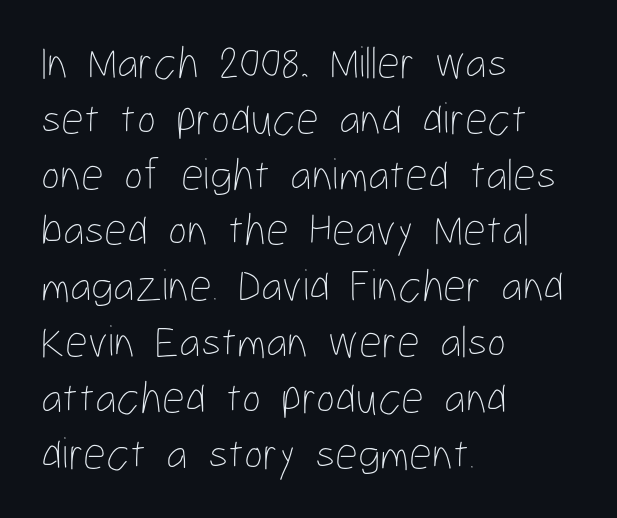
Q: Is the text bold? A: No.
Q: Is the text italic (slanted)? A: No, it is upright.
Q: Is the text underlined? A: No.
Q: How is the paragraph aligned? A: Left-aligned.
Q: Is the spacing between letters normal or unusually wide? A: Normal.
Q: Width (condensed, normal, or wide)? A: Condensed.
Q: Stroke contrast? A: Low.
Q: x-height? A: Medium.
Q: Monospaced? A: No.
